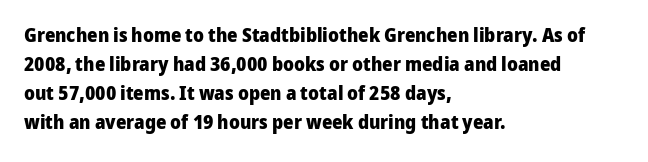
{"italic": "no", "bold": "yes", "underline": "no", "align": "left", "line_spacing": "normal", "line_spacing_ratio": 1.45, "letter_spacing": "normal", "letter_spacing_em": 0.0, "glyph_px": 20}
